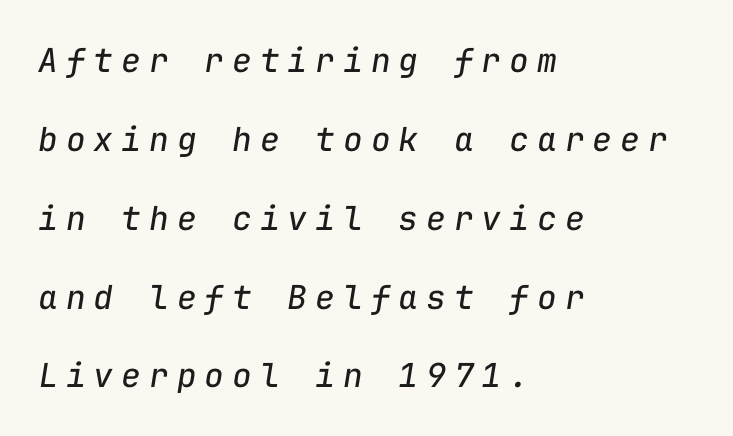
The image shows 33 px regular-weight type, italic (leaning right), monospaced; set left-aligned, loose line spacing (2.39x), unusually wide letter spacing (+0.24 em), not underlined; low stroke contrast and a medium x-height.
